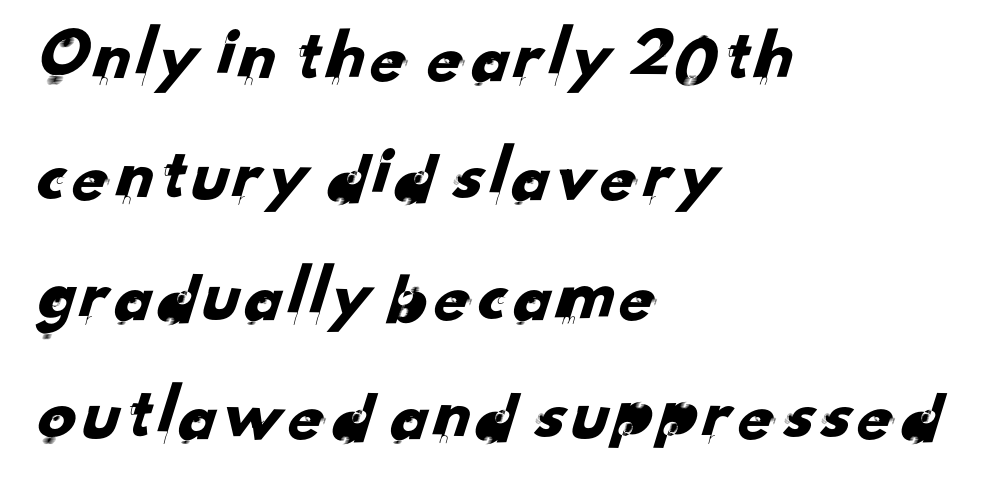
{"serif": "no", "width": "normal", "stroke_contrast": "low", "x_height": "small", "monospaced": "no", "underline": "no", "align": "left", "line_spacing": "normal", "line_spacing_ratio": 1.57, "letter_spacing": "normal", "letter_spacing_em": 0.0, "glyph_px": 76}
